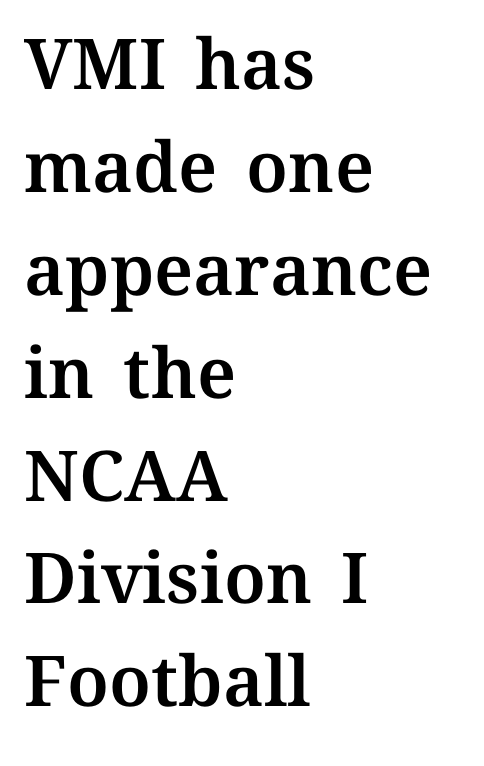
The specimen omits any rule beneath the text block's lines. Vertical spacing — default. Caption: multi-line text, flush left, ragged right. Italic: no, the glyphs are upright roman.
